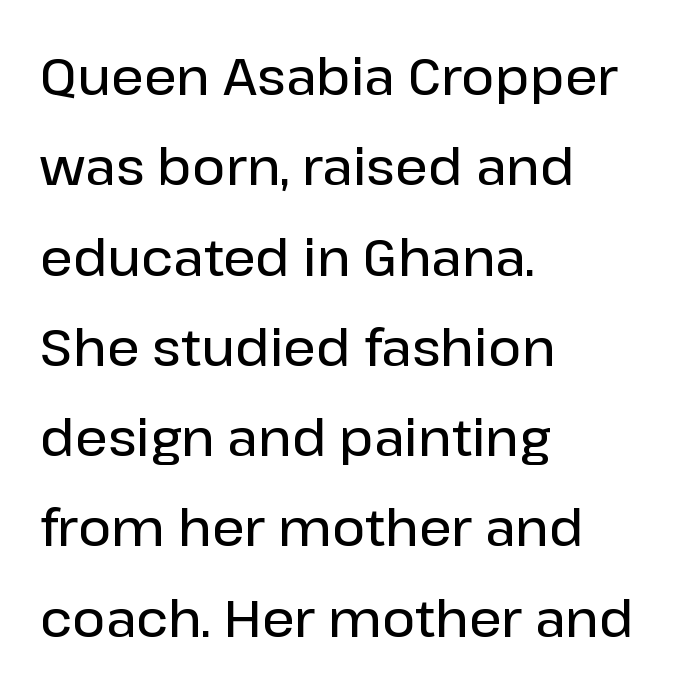
The image shows 51 px semibold sans-serif type, upright; set left-aligned, line spacing 1.77x, normal letter spacing, not underlined; low stroke contrast and a medium x-height.
